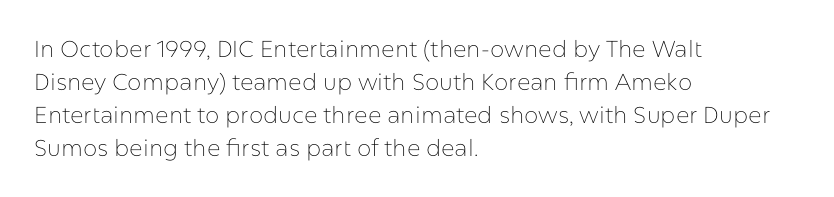
The image shows 23 px text type, upright; set left-aligned, normal line spacing (1.44x), normal letter spacing, not underlined.
